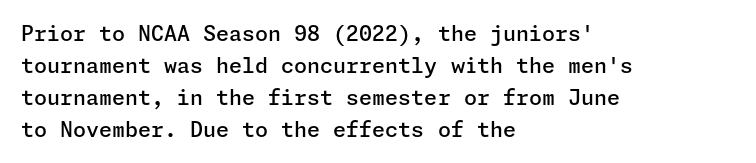
{"italic": "no", "bold": "semi", "underline": "no", "align": "left", "line_spacing": "normal", "line_spacing_ratio": 1.52, "letter_spacing": "normal", "letter_spacing_em": 0.0, "glyph_px": 21}
